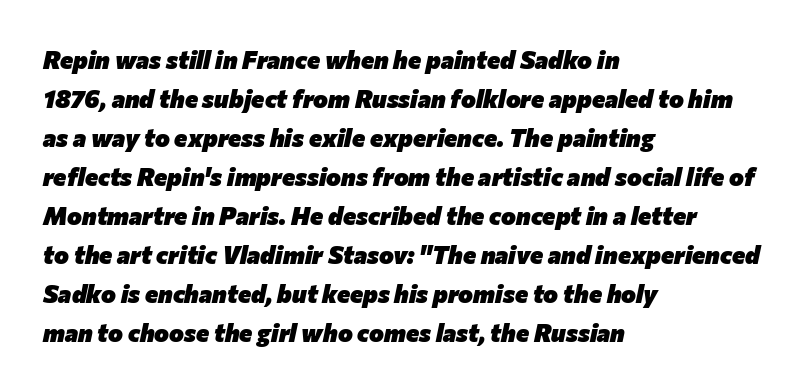
Q: Is the text bold? A: Yes.
Q: Is the text italic (slanted)? A: Yes, it leans right by about 12 degrees.
Q: Is the text underlined? A: No.
Q: How is the paragraph aligned? A: Left-aligned.
Q: Is the spacing between letters normal or unusually wide? A: Normal.
Q: Is the spacing between lines tight, normal or loose? A: Normal.
